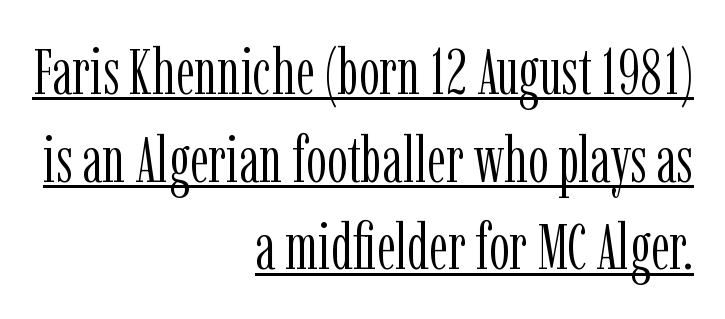
{"serif": "yes", "italic": "no", "bold": "no", "weight": "light", "width": "condensed", "stroke_contrast": "low", "x_height": "medium", "monospaced": "no", "underline": "yes", "align": "right", "line_spacing": "normal", "line_spacing_ratio": 1.35, "letter_spacing": "normal", "letter_spacing_em": 0.0, "glyph_px": 65}
